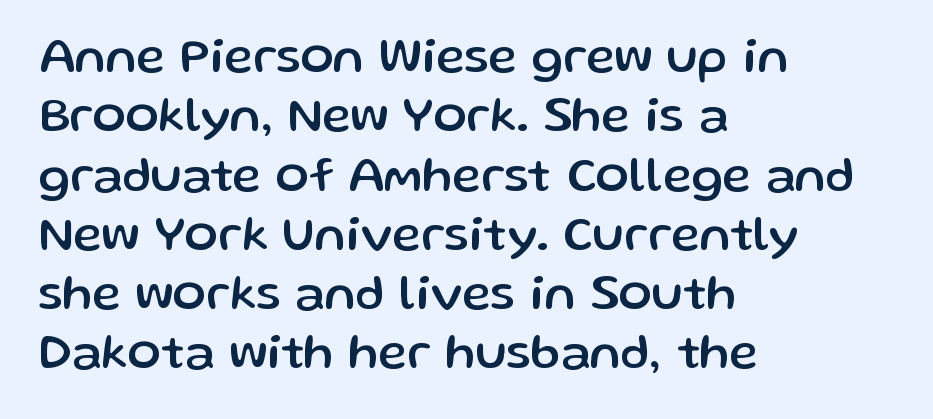
Q: Is the text italic (slanted)? A: No, it is upright.
Q: Is the typeface a serif or a sans-serif typeface? A: Sans-serif.
Q: Is the text underlined? A: No.
Q: How is the paragraph aligned? A: Left-aligned.
Q: Is the spacing between letters normal or unusually wide? A: Normal.
Q: Width (condensed, normal, or wide)? A: Normal.
Q: Stroke contrast? A: Low.
Q: x-height? A: Medium.
Q: Monospaced? A: No.
